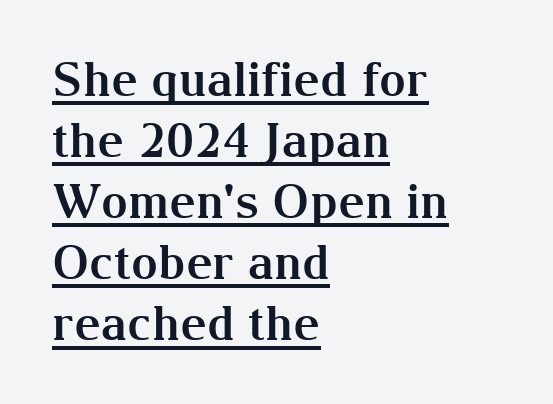
Q: Is the text bold? A: Yes.
Q: Is the text italic (slanted)? A: No, it is upright.
Q: Is the typeface a serif or a sans-serif typeface? A: Serif.
Q: Is the text underlined? A: Yes.
Q: How is the paragraph aligned? A: Left-aligned.
Q: Is the spacing between letters normal or unusually wide? A: Normal.
Q: Is the spacing between lines tight, normal or loose? A: Normal.
Q: Width (condensed, normal, or wide)? A: Normal.
Q: Stroke contrast? A: Medium.
Q: x-height? A: Medium.
Q: Monospaced? A: No.
